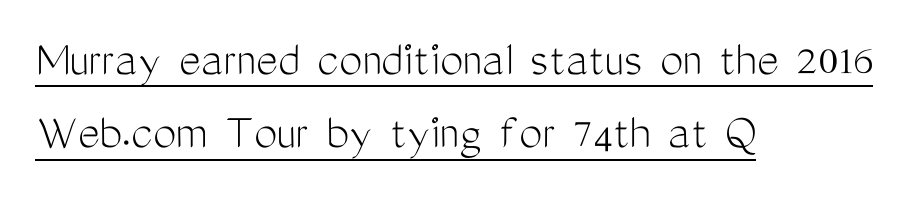
Each letter keeps its own natural width here, so spacing adapts to shape. No extra tracking has been applied to these lines. Italic? Not at all — the glyphs are vertical. Compared with typical paragraphs, the rows here are spaced about the same. Does the type have serifs? No, each stem ends abruptly.
